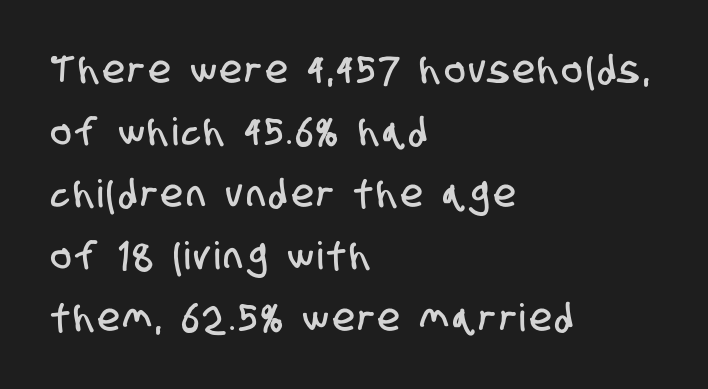
The area under the type is left untouched. Do the characters align in a grid? No, the font is proportional. Horizontally, the lines are justified to the leading edge only. Each letter's strokes conclude bluntly, with no projecting serifs. In terms of leading, this rendering sits right in the middle.
